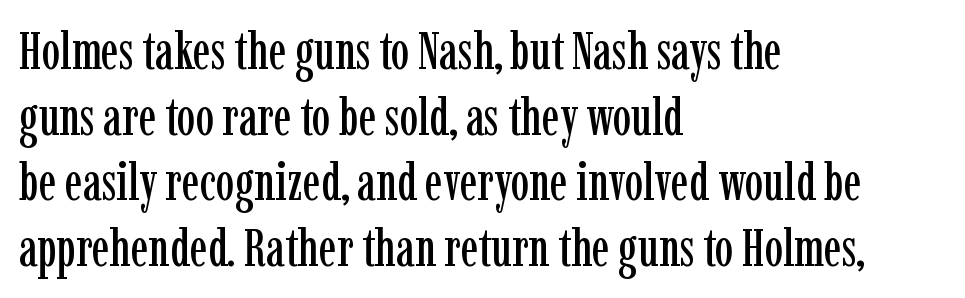
Do the characters align in a grid? No, the font is proportional. Look at the bottom of the vertical strokes: they flare into serifs here. Look at the tracking — it's just the regular setting, nothing added. Summary of vertical rhythm: regular, with standard interline spacing.
